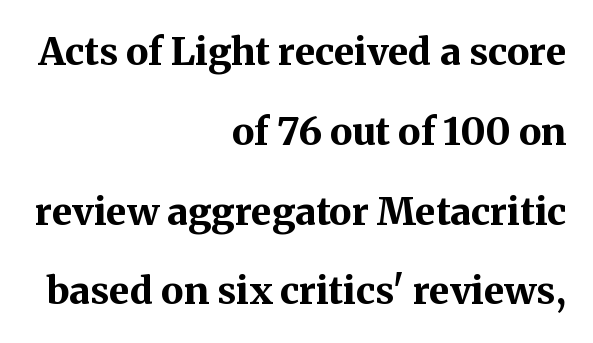
The image shows 38 px bold serif type, upright; set right-aligned, loose line spacing (2.1x), normal letter spacing, not underlined; medium stroke contrast and a medium x-height.
